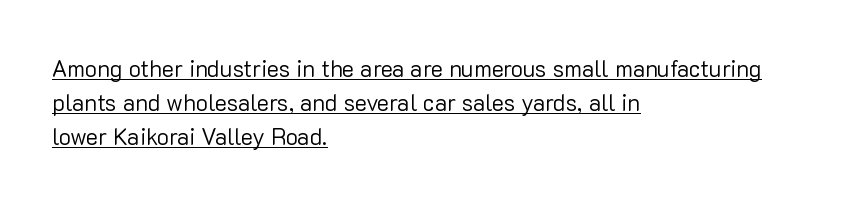
Spacing between characters is what you'd get straight out of the box. In terms of posture, this sample is upright. One-word summary of the alignment: left. This reads as an unemphasized weight, regular at the heaviest.
